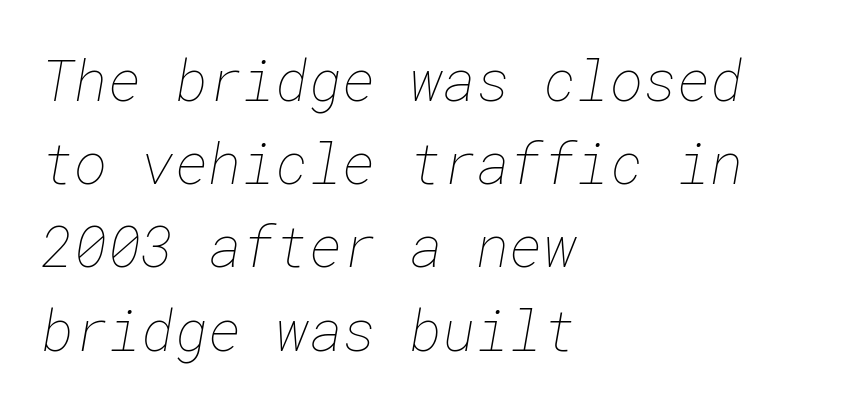
The paragraph has a hard left edge and a soft right edge. The vertical gap from one line to the next is medium. Descender tails drop into unmarked territory. Compared with typical body copy, the letter spacing here is the same. The characters are drawn with everyday or finer stroke widths.
